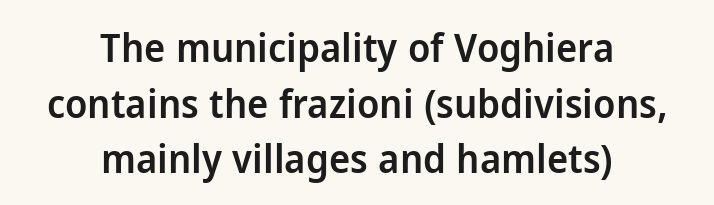
The image shows 40 px semibold sans-serif type, upright; set centered, normal line spacing (1.39x), normal letter spacing, not underlined; low stroke contrast and a medium x-height.
